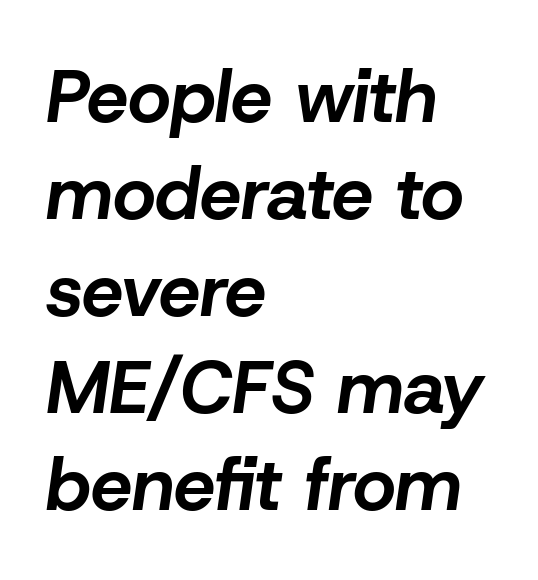
Q: Is the text bold? A: Yes.
Q: Is the text italic (slanted)? A: Yes, it leans right by about 8 degrees.
Q: Is the text underlined? A: No.
Q: How is the paragraph aligned? A: Left-aligned.
Q: Is the spacing between letters normal or unusually wide? A: Normal.
Q: Is the spacing between lines tight, normal or loose? A: Normal.
Q: Width (condensed, normal, or wide)? A: Normal.
Q: Stroke contrast? A: Low.
Q: x-height? A: Medium.
Q: Monospaced? A: No.
